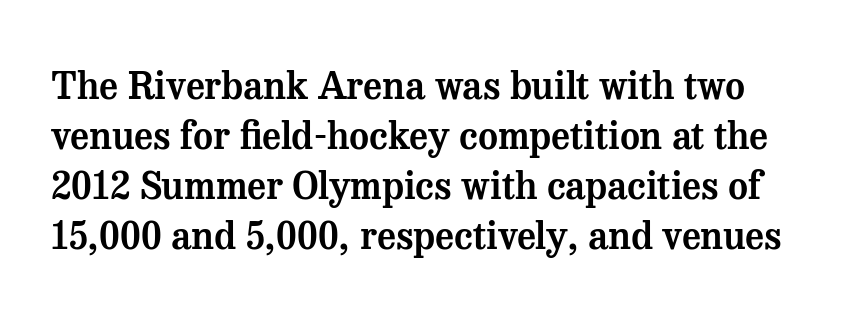
{"serif": "yes", "italic": "no", "width": "normal", "stroke_contrast": "medium", "x_height": "medium", "monospaced": "no", "underline": "no", "line_spacing": "normal", "line_spacing_ratio": 1.32, "letter_spacing": "normal", "letter_spacing_em": 0.0, "glyph_px": 38}
